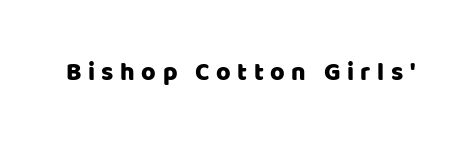
The image shows 25 px text type, upright; set unusually wide letter spacing (+0.26 em), not underlined.
